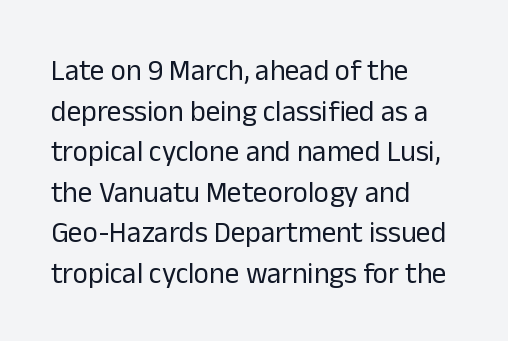
The image shows 29 px regular-weight sans-serif type, upright; set left-aligned, normal line spacing (1.4x), normal letter spacing, not underlined; low stroke contrast and a medium x-height.
